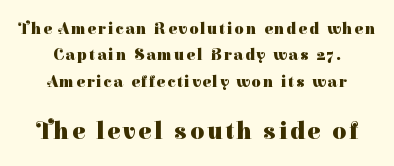
Q: Is the text bold? A: Yes.
Q: Is the text italic (slanted)? A: No, it is upright.
Q: Is the text underlined? A: No.
Q: How is the paragraph aligned? A: Centered.
Q: Is the spacing between lines tight, normal or loose? A: Normal.
Q: Which block of text is set in a larger size, the first (top) or the second (bottom)? A: The second (bottom) one.
